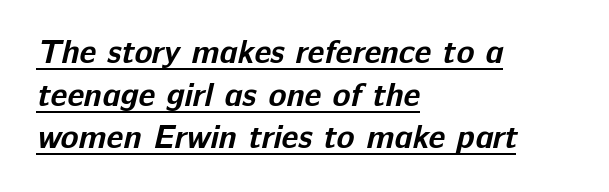
The image shows 33 px bold sans-serif type; set left-aligned, normal line spacing (1.29x), normal letter spacing, underlined; low stroke contrast and a medium x-height.
